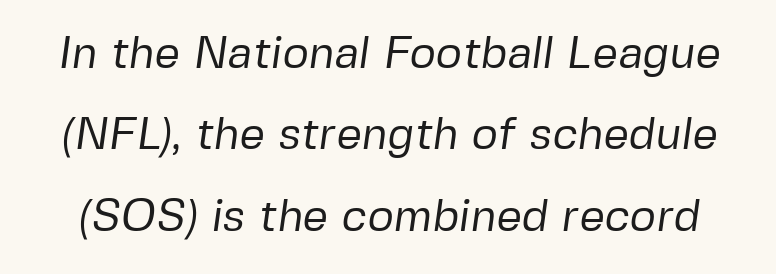
The image shows 45 px regular-weight sans-serif type; set line spacing 1.81x, normal letter spacing, not underlined; low stroke contrast and a medium x-height.
